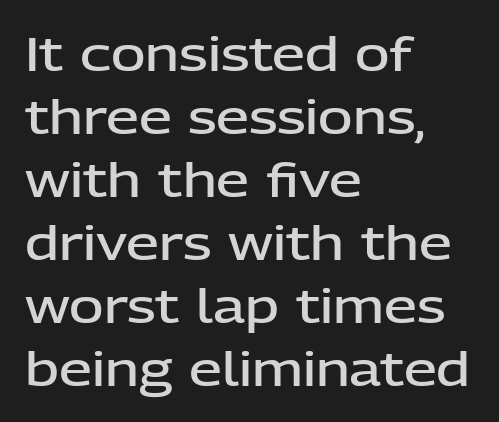
The lines in this sample share a left origin and differ only in where they stop. Characters follow at the spacing the type designer built in. Look at the bottom of the vertical strokes: they stop flat, with no serifs. Words float on clear page, feet unadorned.
